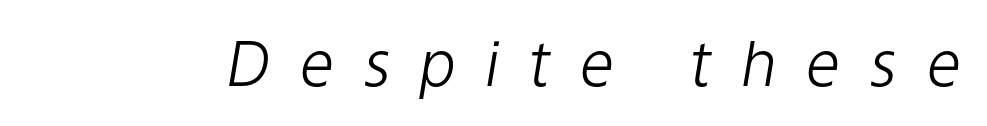
The typography opts for an oblique posture over an upright one. This sample uses expanded letter spacing, leaving extra air between glyphs. Nobody drew a line under any word here. Varying glyph widths throughout — classic text-font behaviour. No heavy texture on the line: the type isn't bold.
